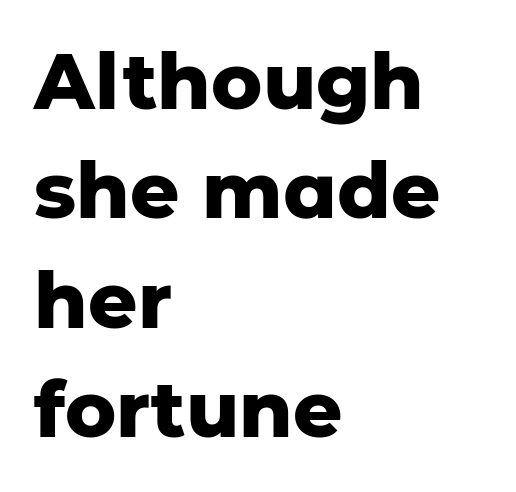
The image shows 77 px heavy sans-serif type, upright; set left-aligned, normal line spacing (1.42x), normal letter spacing, not underlined; low stroke contrast and a medium x-height.
